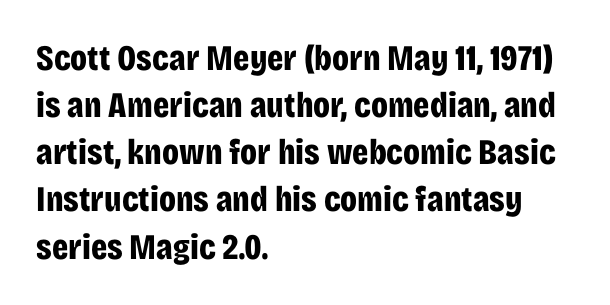
{"serif": "no", "italic": "no", "bold": "yes", "weight": "bold", "width": "condensed", "stroke_contrast": "low", "x_height": "large", "monospaced": "no", "underline": "no", "align": "left", "line_spacing": "normal", "line_spacing_ratio": 1.31, "letter_spacing": "normal", "letter_spacing_em": 0.0, "glyph_px": 36}
